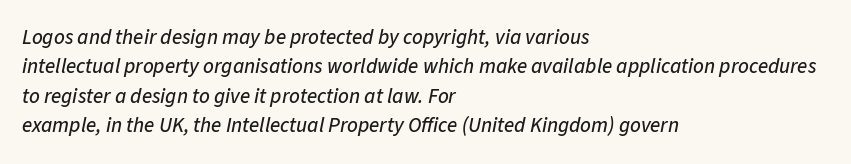
The image shows 21 px text type, italic (leaning right); set left-aligned, normal line spacing (1.4x), normal letter spacing, not underlined.
